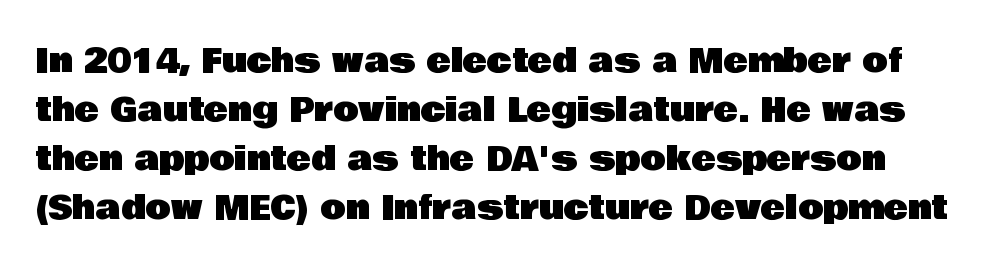
{"serif": "no", "italic": "no", "width": "normal", "stroke_contrast": "low", "x_height": "large", "monospaced": "no", "underline": "no", "line_spacing": "normal", "line_spacing_ratio": 1.48, "letter_spacing": "normal", "letter_spacing_em": 0.0, "glyph_px": 33}
